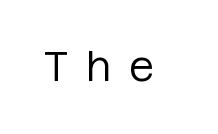
The image shows 40 px regular-weight sans-serif type, upright; set unusually wide letter spacing (+0.43 em), not underlined; low stroke contrast and a large x-height.
